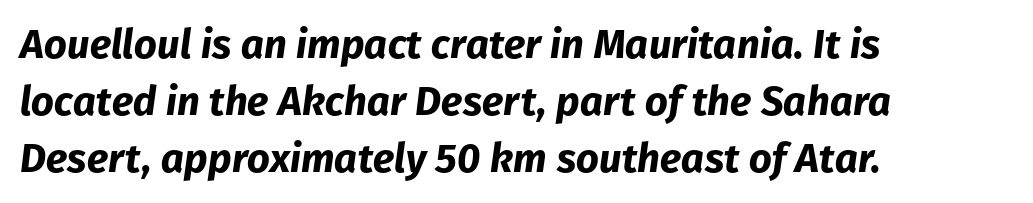
Q: Is the text bold? A: Yes.
Q: Is the text italic (slanted)? A: Yes, it leans right by about 8 degrees.
Q: Is the text underlined? A: No.
Q: How is the paragraph aligned? A: Left-aligned.
Q: Is the spacing between letters normal or unusually wide? A: Normal.
Q: Is the spacing between lines tight, normal or loose? A: Normal.
Q: Width (condensed, normal, or wide)? A: Normal.
Q: Stroke contrast? A: Low.
Q: x-height? A: Medium.
Q: Monospaced? A: No.
